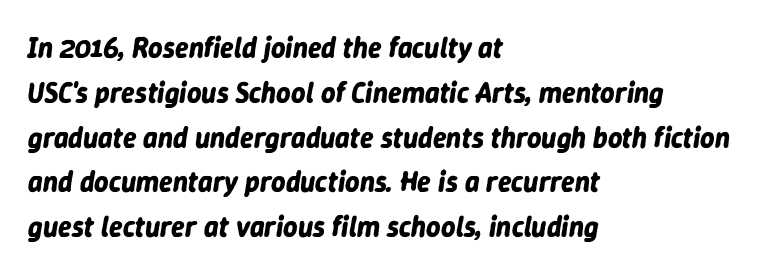
{"italic": "yes", "lean": "right", "slant_degrees": 9, "bold": "yes", "weight": "bold", "width": "normal", "stroke_contrast": "low", "x_height": "medium", "monospaced": "no", "underline": "no", "align": "left", "line_spacing": "normal", "line_spacing_ratio": 1.6, "letter_spacing": "normal", "letter_spacing_em": 0.0, "glyph_px": 28}
